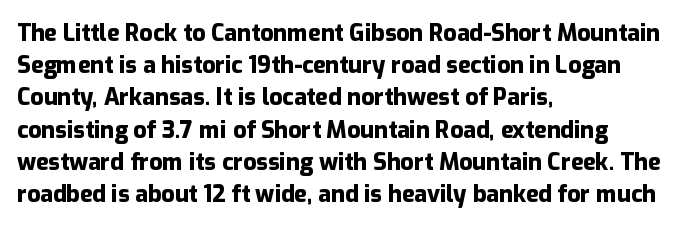
The image shows 23 px bold type, upright; set left-aligned, normal line spacing (1.4x), normal letter spacing, not underlined.
